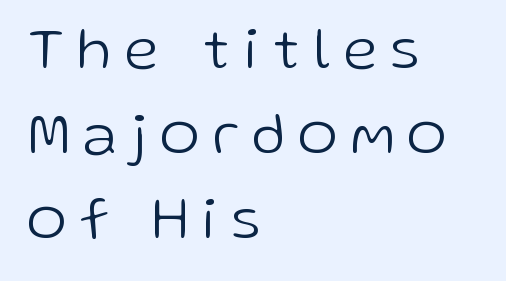
Check where the strokes stop: nothing finishes them off — pure sans. Proportional: the letters do not fall into vertical columns. Look at the tracking — it's clearly loosened, letters drifting apart. A typesetter would mark this as roman, not italic. Nobody drew a line under any word here. Honestly, the row spacing looks completely unremarkable.
